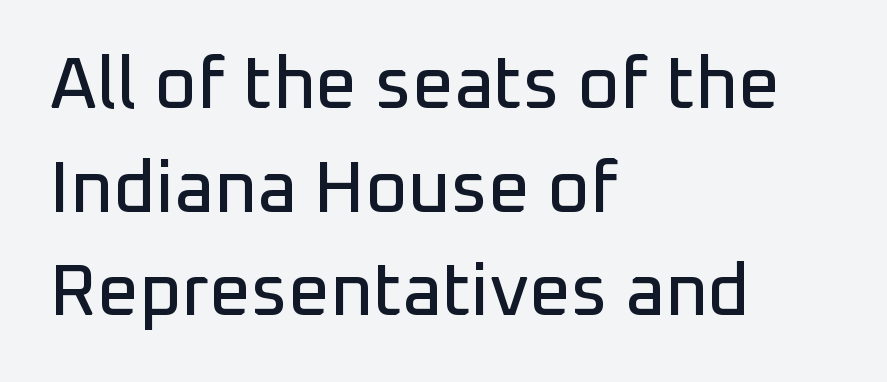
The image shows 73 px sans-serif type, upright; set left-aligned, normal line spacing (1.42x), normal letter spacing, not underlined; low stroke contrast and a medium x-height.
